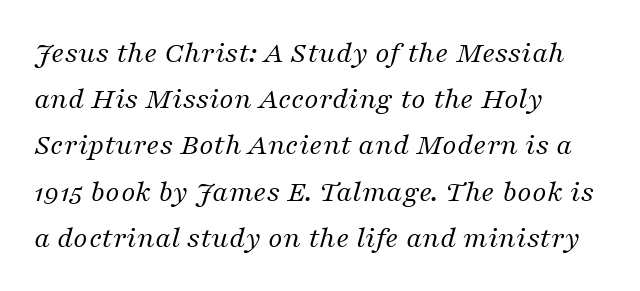
The image shows 31 px regular-weight serif type, italic (leaning right); set left-aligned, normal line spacing (1.49x), normal letter spacing, not underlined; medium stroke contrast and a medium x-height.
